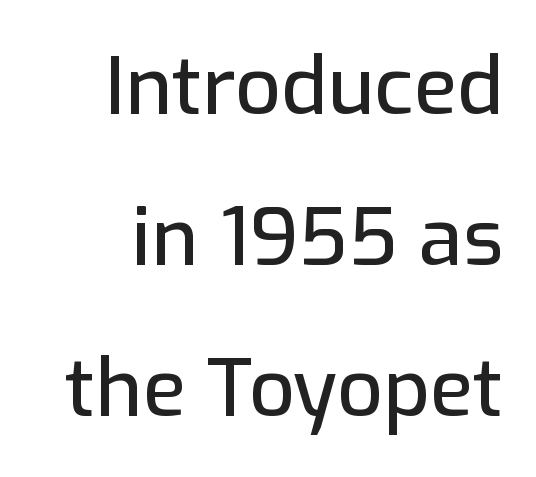
{"serif": "no", "italic": "no", "width": "normal", "stroke_contrast": "low", "x_height": "medium", "monospaced": "no", "underline": "no", "align": "right", "line_spacing_ratio": 1.89, "letter_spacing": "normal", "letter_spacing_em": 0.0, "glyph_px": 80}
